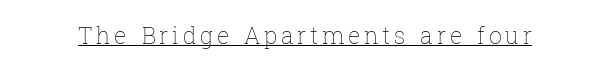
{"italic": "no", "bold": "no", "underline": "yes", "glyph_px": 23}
